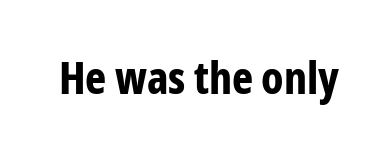
{"serif": "no", "italic": "no", "bold": "yes", "weight": "bold", "width": "condensed", "stroke_contrast": "low", "x_height": "medium", "monospaced": "no", "underline": "no", "letter_spacing": "normal", "letter_spacing_em": 0.0, "glyph_px": 45}
